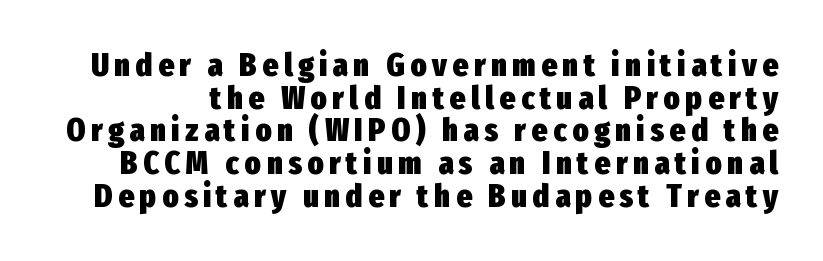
Characters remain perfectly vertical along every line. In terms of leading, this rendering errs on the cramped side. Note the varied advance widths — an 'i' is clearly narrower than an 'm'. Bare-footed words on every line.
